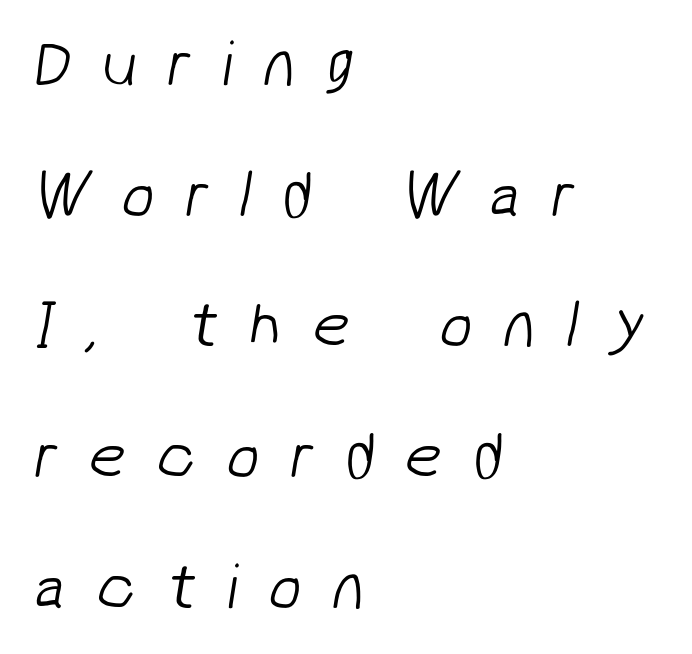
The horizontal fit of the characters is loose and conspicuously gappy. The gap between lines stays unmarked. Leading: increased. Think of a printed novel: that variable character pitch is what you see here. The paragraph has a hard left edge and a soft right edge. This is not heavy type; no bold has been used.
